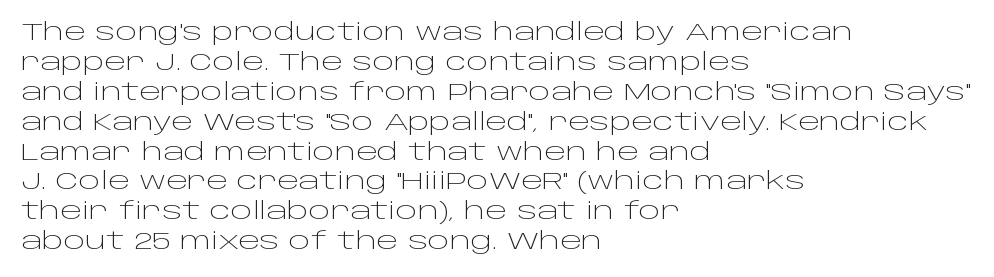
{"italic": "no", "bold": "no", "underline": "no", "align": "left", "line_spacing": "normal", "line_spacing_ratio": 1.3, "letter_spacing": "normal", "letter_spacing_em": 0.0, "glyph_px": 23}
